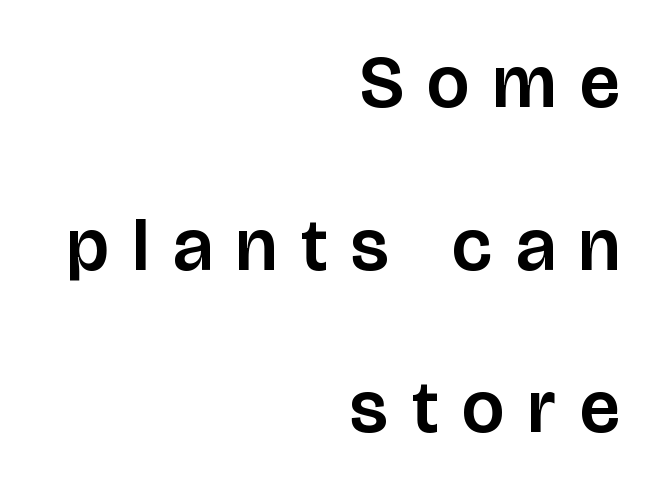
Q: Is the text italic (slanted)? A: No, it is upright.
Q: Is the typeface a serif or a sans-serif typeface? A: Sans-serif.
Q: Is the text underlined? A: No.
Q: How is the paragraph aligned? A: Right-aligned.
Q: Is the spacing between letters normal or unusually wide? A: Unusually wide.
Q: Is the spacing between lines tight, normal or loose? A: Loose.
Q: Width (condensed, normal, or wide)? A: Normal.
Q: Stroke contrast? A: Low.
Q: x-height? A: Large.
Q: Monospaced? A: No.
